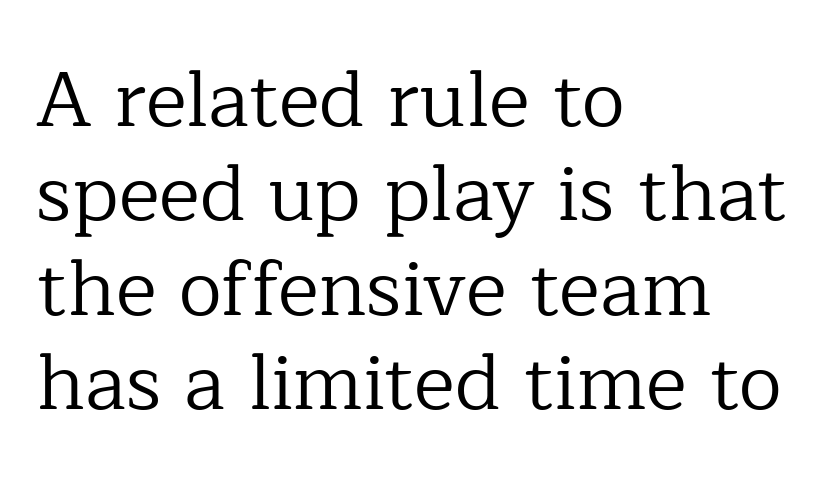
Q: Is the text bold? A: No.
Q: Is the text italic (slanted)? A: No, it is upright.
Q: Is the typeface a serif or a sans-serif typeface? A: Serif.
Q: Is the text underlined? A: No.
Q: How is the paragraph aligned? A: Left-aligned.
Q: Is the spacing between letters normal or unusually wide? A: Normal.
Q: Width (condensed, normal, or wide)? A: Normal.
Q: Stroke contrast? A: Low.
Q: x-height? A: Medium.
Q: Monospaced? A: No.
